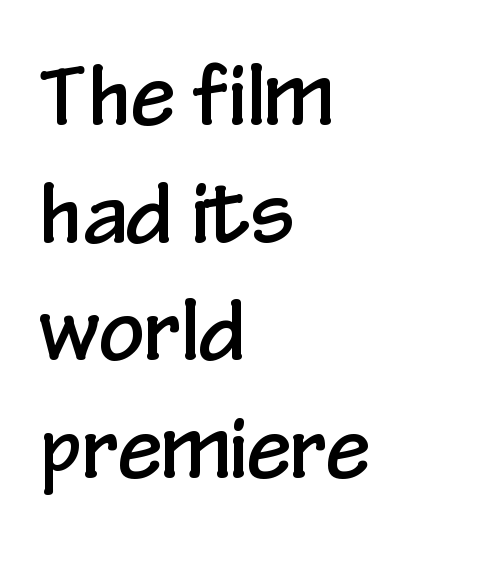
Nope, no serifs anywhere on these letters. Does the copy run flush right? No — it runs flush left. Words float on clear page, feet unadorned. The lettering stays uniformly vertical, giving the passage a roman look.
